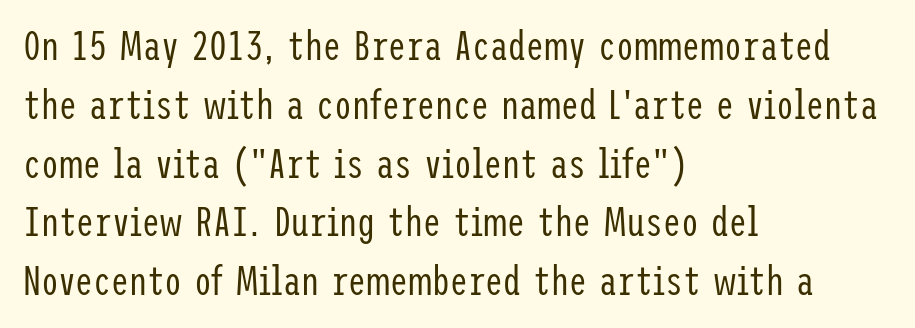
{"serif": "no", "italic": "no", "bold": "no", "weight": "regular", "width": "condensed", "stroke_contrast": "low", "x_height": "medium", "underline": "no", "align": "left", "line_spacing": "normal", "line_spacing_ratio": 1.47, "letter_spacing": "normal", "letter_spacing_em": 0.0, "glyph_px": 40}
